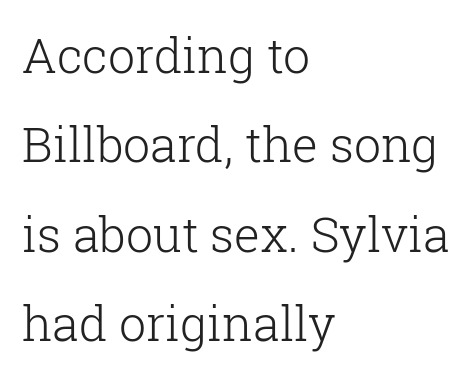
{"serif": "yes", "italic": "no", "bold": "no", "weight": "light", "width": "normal", "stroke_contrast": "low", "x_height": "medium", "monospaced": "no", "underline": "no", "align": "left", "line_spacing_ratio": 1.86, "letter_spacing": "normal", "letter_spacing_em": 0.0, "glyph_px": 48}
